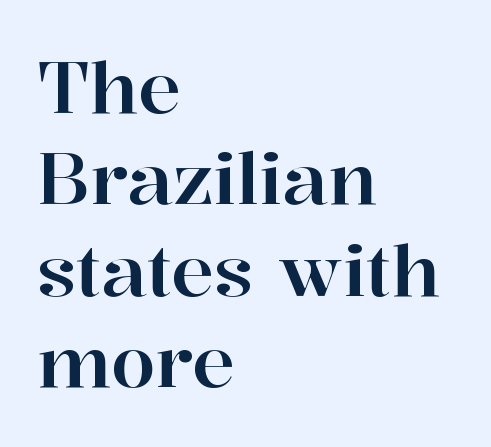
{"serif": "yes", "italic": "no", "width": "normal", "stroke_contrast": "high", "x_height": "medium", "monospaced": "no", "underline": "no", "align": "left", "line_spacing": "normal", "line_spacing_ratio": 1.27, "letter_spacing": "normal", "letter_spacing_em": 0.0, "glyph_px": 72}
